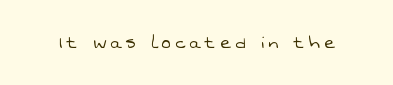
Q: Is the text bold? A: No.
Q: Is the text underlined? A: No.
Q: Is the spacing between letters normal or unusually wide? A: Unusually wide.
